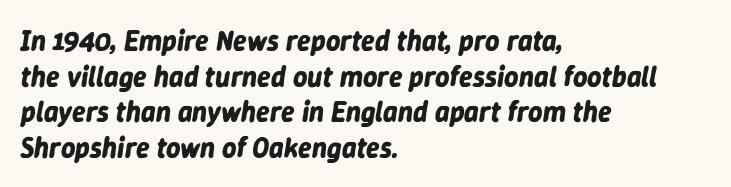
The space between consecutive lines is moderate. Think of a printed novel: that variable character pitch is what you see here. Only glyphs here, with clear space below each row. Does extra space separate the letters? No, they use regular spacing.
